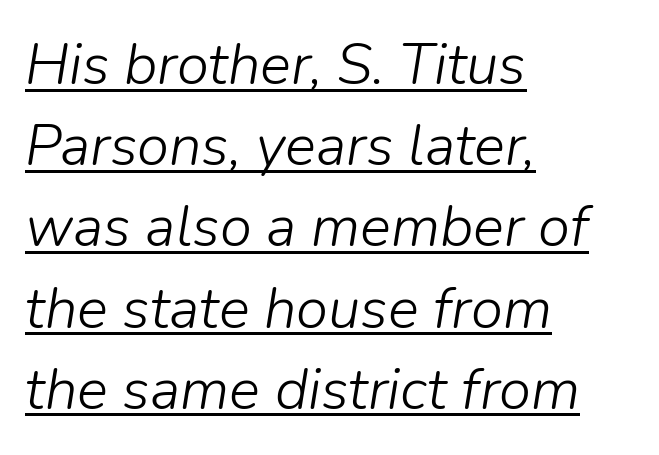
{"italic": "yes", "lean": "right", "slant_degrees": 9, "bold": "no", "weight": "light", "width": "normal", "stroke_contrast": "low", "x_height": "medium", "monospaced": "no", "underline": "yes", "align": "left", "line_spacing": "normal", "line_spacing_ratio": 1.4, "letter_spacing": "normal", "letter_spacing_em": 0.0, "glyph_px": 58}
